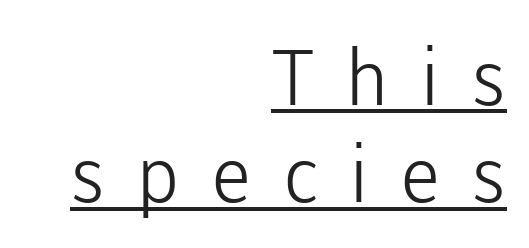
The image shows 78 px light sans-serif type, upright; set right-aligned, normal line spacing (1.25x), unusually wide letter spacing (+0.4 em), underlined; low stroke contrast and a medium x-height.
